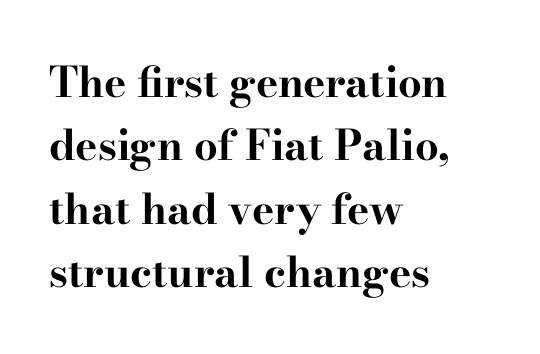
Q: Is the text bold? A: Yes.
Q: Is the text italic (slanted)? A: No, it is upright.
Q: Is the typeface a serif or a sans-serif typeface? A: Serif.
Q: Is the text underlined? A: No.
Q: How is the paragraph aligned? A: Left-aligned.
Q: Is the spacing between letters normal or unusually wide? A: Normal.
Q: Is the spacing between lines tight, normal or loose? A: Normal.
Q: Width (condensed, normal, or wide)? A: Wide.
Q: Stroke contrast? A: High.
Q: x-height? A: Small.
Q: Monospaced? A: No.
